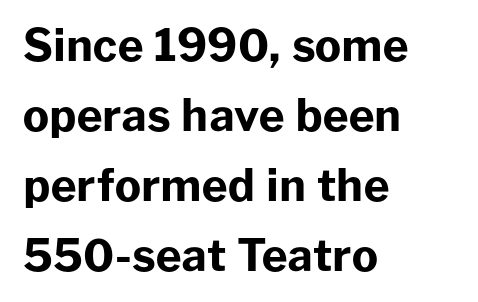
Q: Is the text bold? A: Yes.
Q: Is the text italic (slanted)? A: No, it is upright.
Q: Is the typeface a serif or a sans-serif typeface? A: Sans-serif.
Q: Is the text underlined? A: No.
Q: How is the paragraph aligned? A: Left-aligned.
Q: Is the spacing between letters normal or unusually wide? A: Normal.
Q: Is the spacing between lines tight, normal or loose? A: Normal.
Q: Width (condensed, normal, or wide)? A: Normal.
Q: Stroke contrast? A: Low.
Q: x-height? A: Medium.
Q: Monospaced? A: No.
